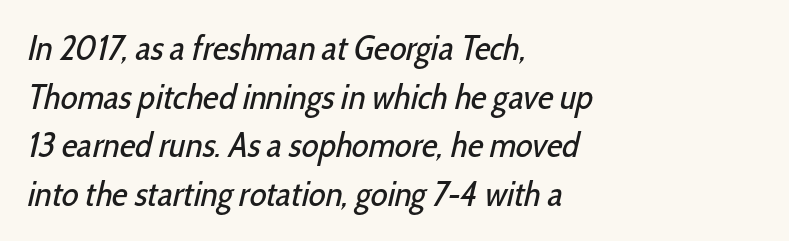
{"serif": "no", "bold": "no", "weight": "regular", "width": "condensed", "stroke_contrast": "low", "x_height": "medium", "monospaced": "no", "underline": "no", "align": "left", "line_spacing": "normal", "line_spacing_ratio": 1.39, "letter_spacing": "normal", "letter_spacing_em": 0.0, "glyph_px": 35}
